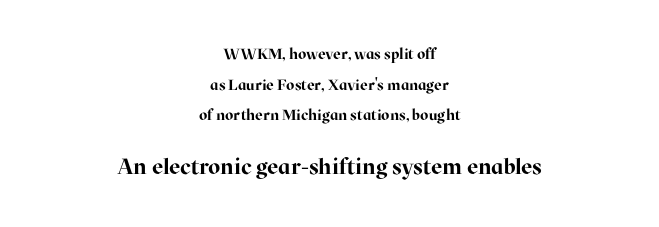
Size contrast runs from small at the top to large at the bottom. Does the weight exceed regular? Yes, all the way to bold. Visually the block forms a symmetrical silhouette, jagged on both flanks. Underline: absent. Here the glyphs are tracked normally, forming tight word shapes.
